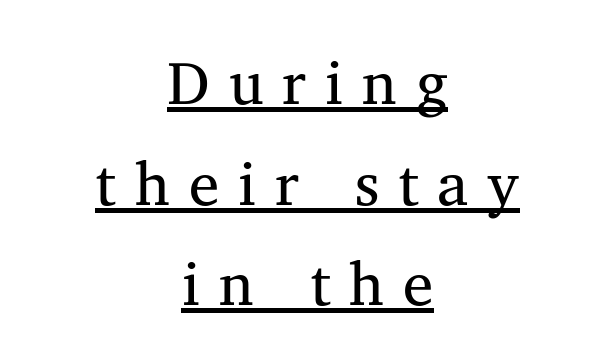
Q: Is the text bold? A: No.
Q: Is the typeface a serif or a sans-serif typeface? A: Serif.
Q: Is the text underlined? A: Yes.
Q: How is the paragraph aligned? A: Centered.
Q: Is the spacing between letters normal or unusually wide? A: Unusually wide.
Q: Is the spacing between lines tight, normal or loose? A: Normal.
Q: Width (condensed, normal, or wide)? A: Normal.
Q: Stroke contrast? A: Medium.
Q: x-height? A: Medium.
Q: Monospaced? A: No.
